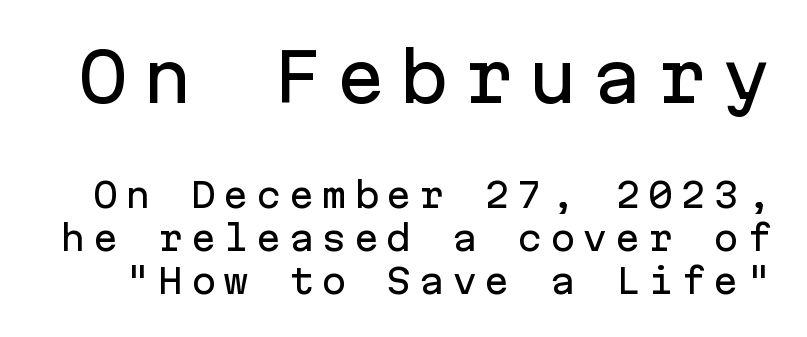
Q: Is the text italic (slanted)? A: No, it is upright.
Q: Is the typeface a serif or a sans-serif typeface? A: Sans-serif.
Q: Is the text underlined? A: No.
Q: Is the spacing between letters normal or unusually wide? A: Unusually wide.
Q: Is the spacing between lines tight, normal or loose? A: Normal.
Q: Which block of text is set in a larger size, the first (top) or the second (bottom)? A: The first (top) one.
Q: Width (condensed, normal, or wide)? A: Normal.
Q: Stroke contrast? A: Low.
Q: x-height? A: Medium.
Q: Monospaced? A: Yes.
